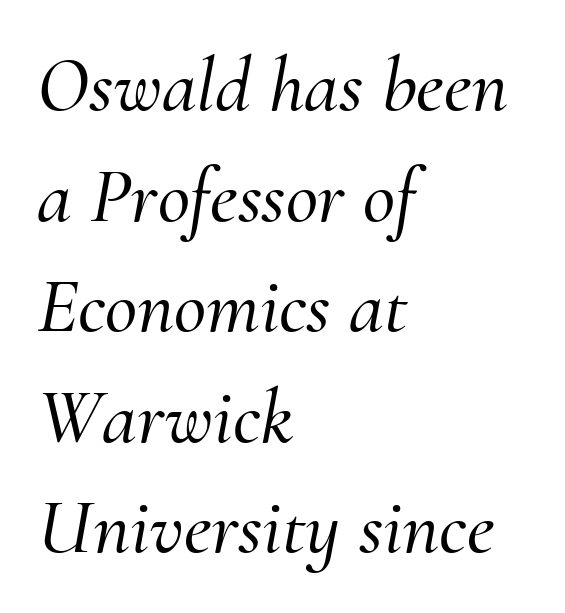
The string is rendered with underlining switched off. Does the copy run flush right? No — it runs flush left. Old-style or modern, the face here clearly has serifs. A typesetter would call this proportional, since set widths differ per character. You can tell it's italic because the verticals aren't actually vertical. What stands out about the letter spacing? Nothing — it is the standard amount.
